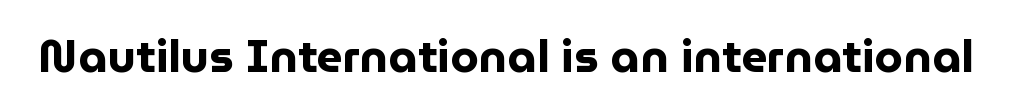
The image shows 46 px bold sans-serif type, upright; set normal letter spacing, not underlined; low stroke contrast and a medium x-height.
